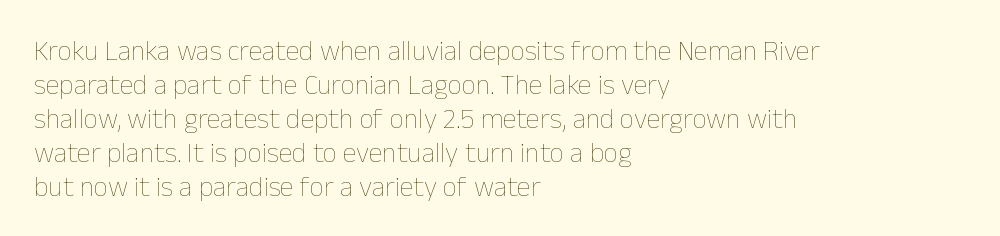
Q: Is the text bold? A: No.
Q: Is the text italic (slanted)? A: No, it is upright.
Q: Is the text underlined? A: No.
Q: How is the paragraph aligned? A: Left-aligned.
Q: Is the spacing between letters normal or unusually wide? A: Normal.
Q: Width (condensed, normal, or wide)? A: Normal.
Q: Stroke contrast? A: Low.
Q: x-height? A: Medium.
Q: Monospaced? A: No.
